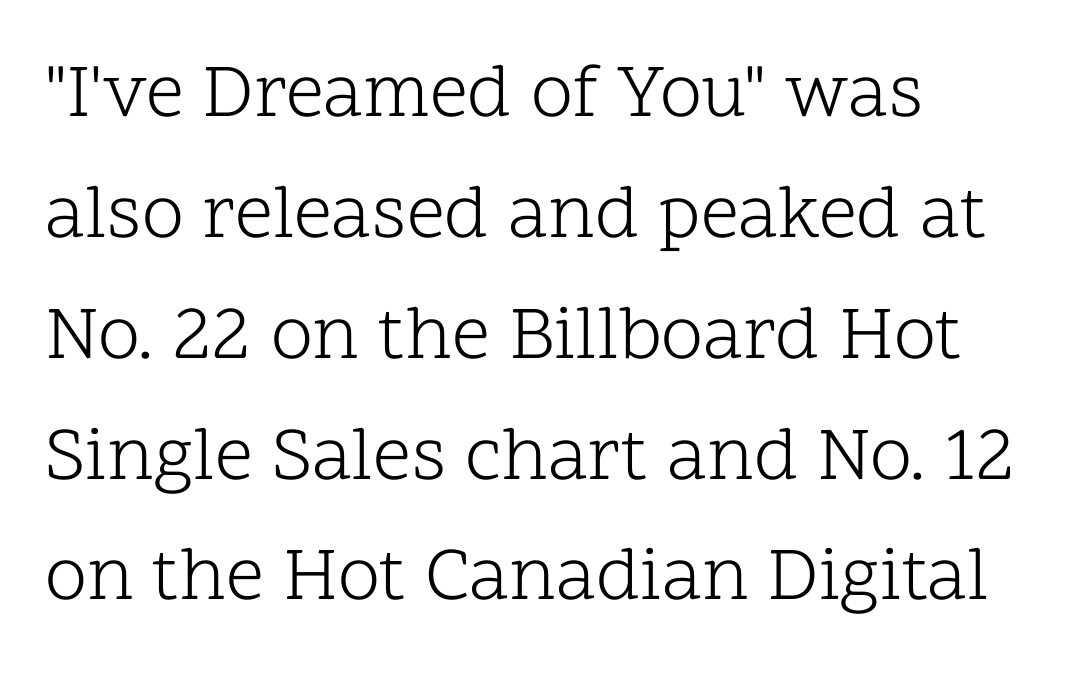
Here the designer chose a conventional face with non-uniform glyph widths. One-word summary of the alignment: left. What kind of face is this? One with serifs. Summary of vertical rhythm: regular, with standard interline spacing. No italicization has been applied; the sample stays upright.
